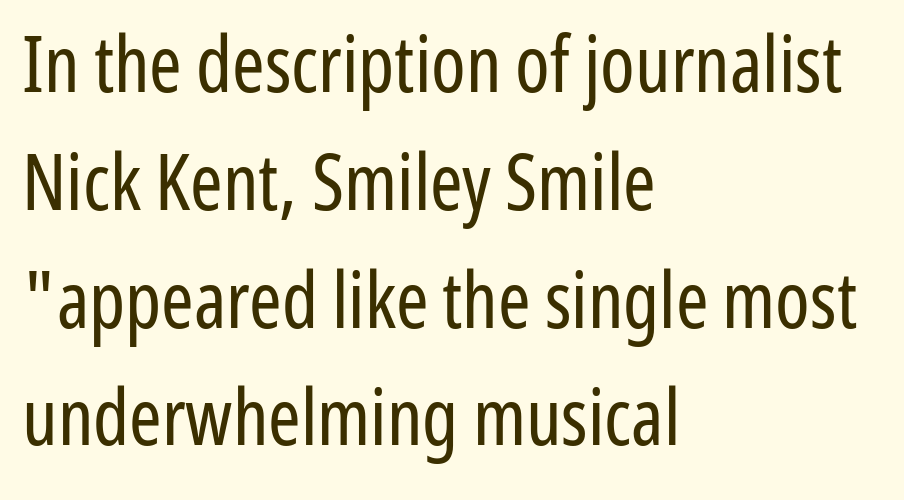
The image shows 78 px regular-weight, condensed sans-serif type, upright; set left-aligned, normal line spacing (1.51x), normal letter spacing, not underlined; low stroke contrast and a medium x-height.
